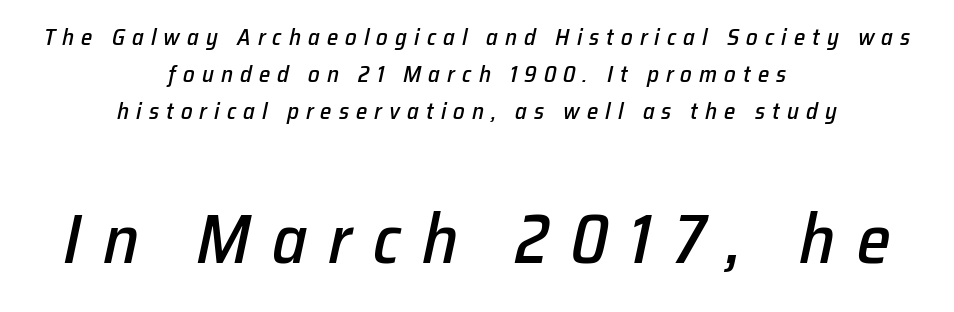
Substantial extra tracking has been applied to these lines. Alignment: centered. When letters slant like this, we call the style italic. No word sits above an underline.
